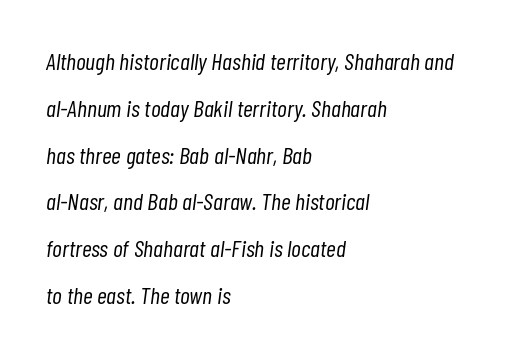
{"italic": "yes", "lean": "right", "slant_degrees": 7, "bold": "no", "underline": "no", "align": "left", "line_spacing": "loose", "line_spacing_ratio": 1.95, "letter_spacing": "normal", "letter_spacing_em": 0.0, "glyph_px": 24}
